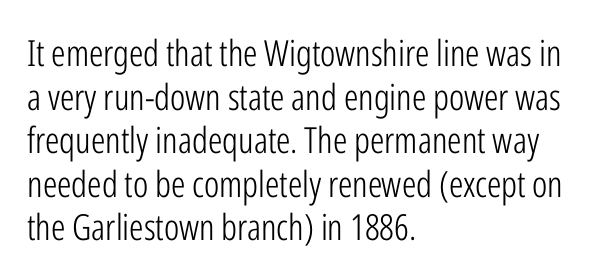
{"serif": "no", "italic": "no", "bold": "no", "weight": "light", "width": "condensed", "stroke_contrast": "low", "x_height": "medium", "monospaced": "no", "underline": "no", "align": "left", "line_spacing_ratio": 1.21, "letter_spacing": "normal", "letter_spacing_em": 0.0, "glyph_px": 36}
